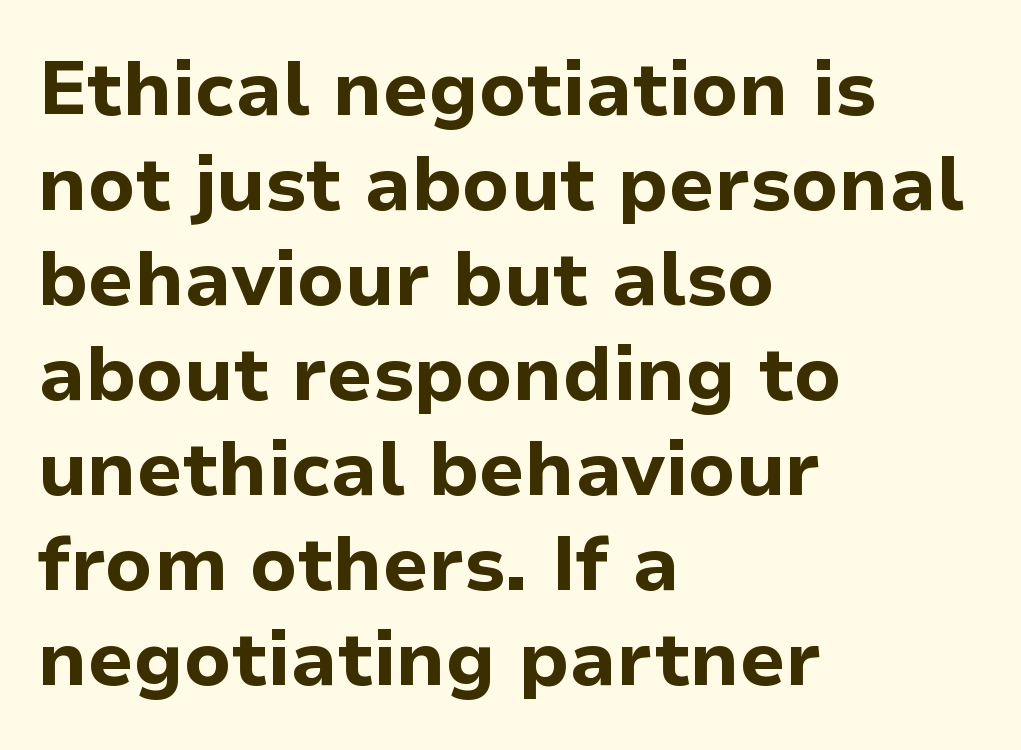
Q: Is the text bold? A: Yes.
Q: Is the text italic (slanted)? A: No, it is upright.
Q: Is the typeface a serif or a sans-serif typeface? A: Sans-serif.
Q: Is the text underlined? A: No.
Q: How is the paragraph aligned? A: Left-aligned.
Q: Is the spacing between letters normal or unusually wide? A: Normal.
Q: Is the spacing between lines tight, normal or loose? A: Normal.
Q: Width (condensed, normal, or wide)? A: Normal.
Q: Stroke contrast? A: Low.
Q: x-height? A: Medium.
Q: Monospaced? A: No.
